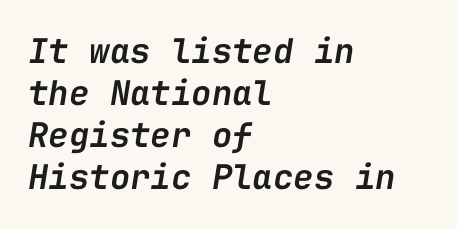
A classic flush-left, rag-right setting is used for this passage. The tracking reads as untouched default to a designer's eye. Firm but not heavy-handed strokes: this text is semibold. Italic? Definitely — the glyphs are oblique. Here the designer chose a console-style face with uniform glyph widths.
